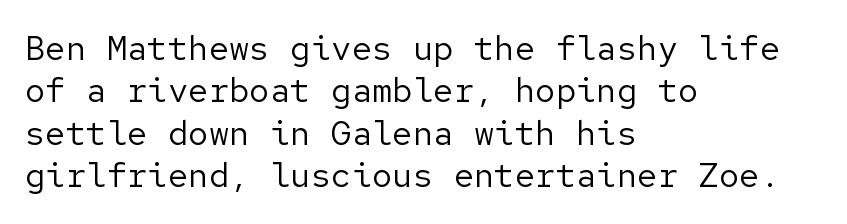
{"serif": "no", "italic": "no", "bold": "no", "weight": "regular", "width": "normal", "stroke_contrast": "low", "x_height": "medium", "underline": "no", "align": "left", "line_spacing": "normal", "line_spacing_ratio": 1.25, "letter_spacing": "normal", "letter_spacing_em": 0.0, "glyph_px": 34}
